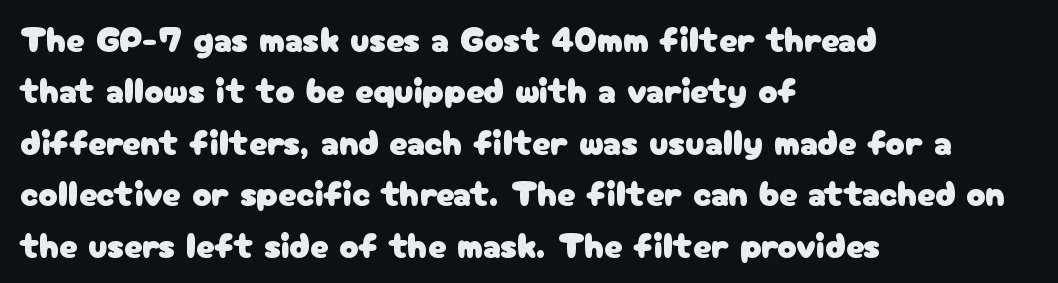
Q: Is the text italic (slanted)? A: No, it is upright.
Q: Is the typeface a serif or a sans-serif typeface? A: Sans-serif.
Q: Is the text underlined? A: No.
Q: How is the paragraph aligned? A: Left-aligned.
Q: Is the spacing between letters normal or unusually wide? A: Normal.
Q: Is the spacing between lines tight, normal or loose? A: Normal.
Q: Width (condensed, normal, or wide)? A: Normal.
Q: Stroke contrast? A: Low.
Q: x-height? A: Medium.
Q: Monospaced? A: No.
